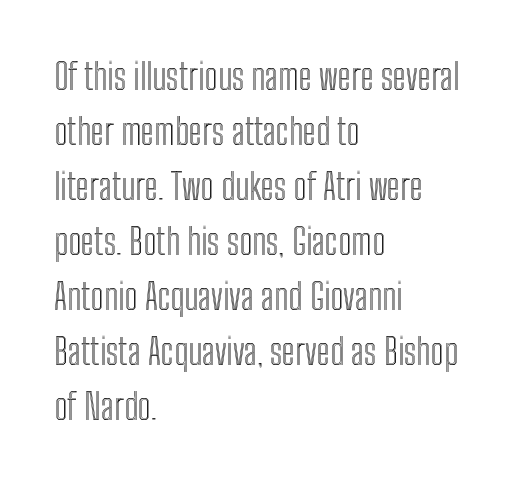
Quick note: not italic, upright. The gap between lines stays unmarked. Think of a printed novel: that variable character pitch is what you see here. Leftover space on each line is placed entirely after the last word. The horizontal fit of the characters is conventional and even. Students, observe: this is what conventionally led text looks like.
